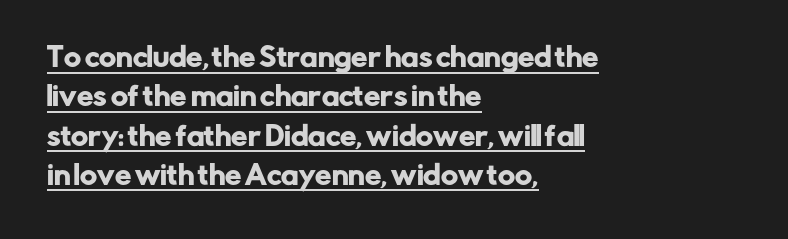
Italic? Not at all — the glyphs are vertical. The typesetter chose a ragged-right arrangement here. The passage shown stacks its lines at a standard gap. Has an underline been added? It has. Letter spacing: default.
